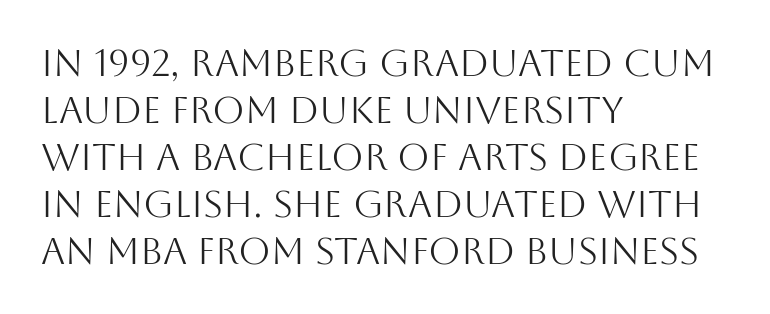
Weight: in the light-to-regular range. Is this a fixed-width face? No — the glyphs have proportional, varying widths. Leading matches the norm, producing a regular column. Anything drawn beneath the words? Only blank space.
